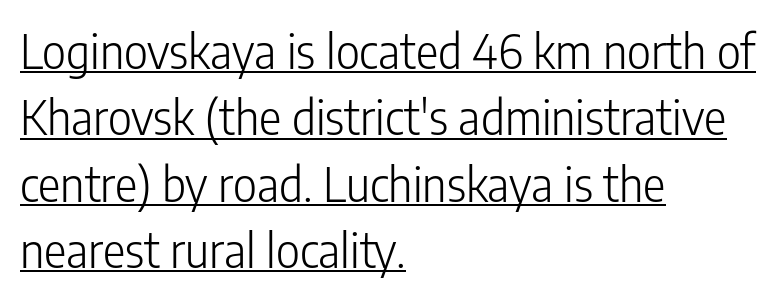
The image shows 47 px light, condensed sans-serif type, upright; set left-aligned, normal line spacing (1.41x), normal letter spacing, underlined; low stroke contrast and a medium x-height.
